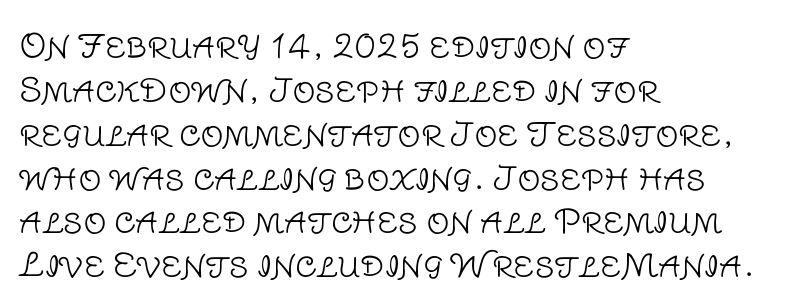
The image shows 32 px light sans-serif type; set left-aligned, normal line spacing (1.37x), normal letter spacing, not underlined; low stroke contrast and a large x-height.
